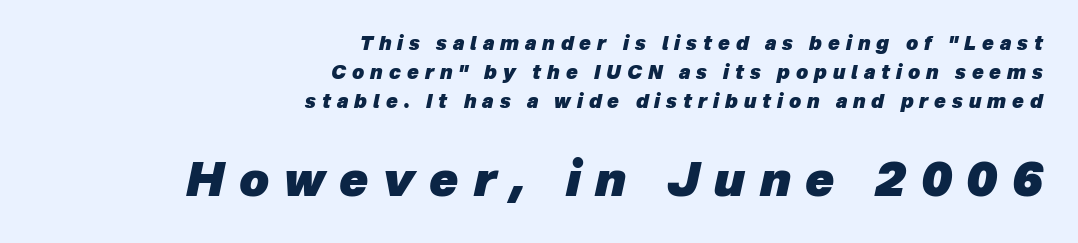
Normally led — the rows are evenly, conventionally spaced. Size contrast runs from small at the top to large at the bottom. Students, note that the glyphs here are deliberately spaced far apart. A clean baseline with only descenders dipping below it.
